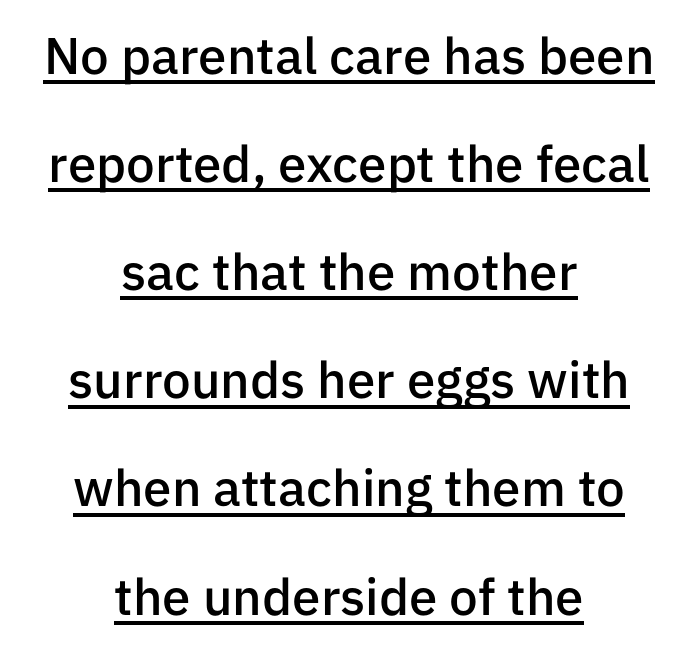
The image shows 51 px semibold sans-serif type, upright; set centered, loose line spacing (2.12x), normal letter spacing, underlined; low stroke contrast and a medium x-height.
